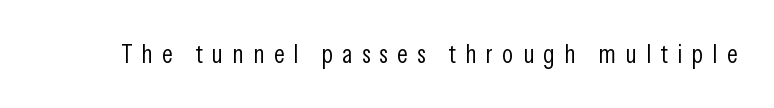
A bare baseline throughout the passage. Counters stay open thanks to moderate or lighter strokes. The letters stand upright; this is a roman face. The letters are spread apart with noticeably loose tracking.
